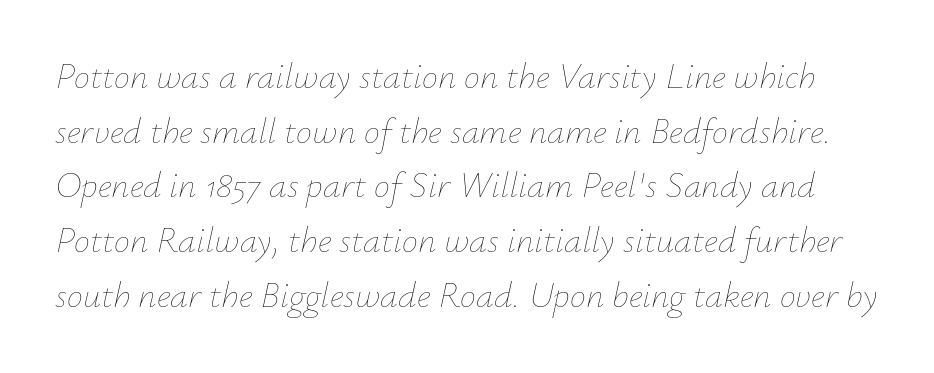
The image shows 36 px thin type, italic (leaning right); set normal line spacing (1.52x), normal letter spacing, not underlined; low stroke contrast and a small x-height.
